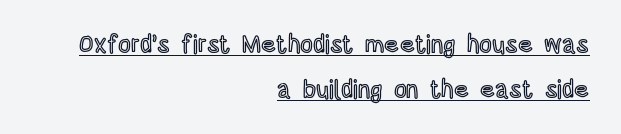
Underlined type. Alignment: flush right. Look at the tracking — it's just the regular setting, nothing added. Unlike italic type, these characters show no tilt at all.
